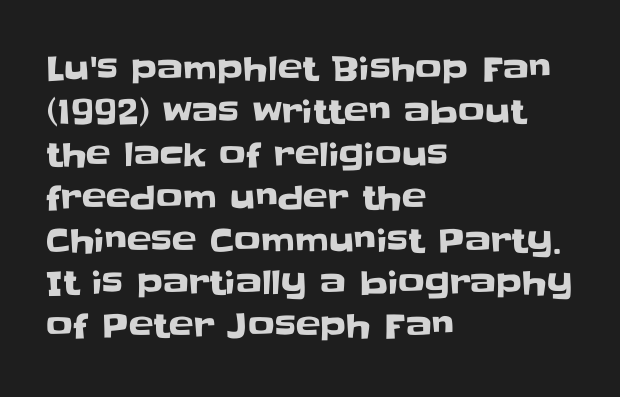
Q: Is the text italic (slanted)? A: No, it is upright.
Q: Is the typeface a serif or a sans-serif typeface? A: Sans-serif.
Q: Is the text underlined? A: No.
Q: How is the paragraph aligned? A: Left-aligned.
Q: Is the spacing between letters normal or unusually wide? A: Normal.
Q: Is the spacing between lines tight, normal or loose? A: Normal.
Q: Width (condensed, normal, or wide)? A: Normal.
Q: Stroke contrast? A: Low.
Q: x-height? A: Large.
Q: Monospaced? A: No.
